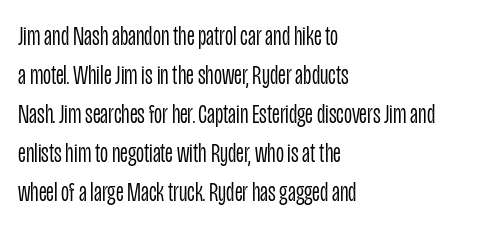
Q: Is the text bold? A: No.
Q: Is the text italic (slanted)? A: No, it is upright.
Q: Is the typeface a serif or a sans-serif typeface? A: Sans-serif.
Q: Is the text underlined? A: No.
Q: How is the paragraph aligned? A: Left-aligned.
Q: Is the spacing between letters normal or unusually wide? A: Normal.
Q: Is the spacing between lines tight, normal or loose? A: Normal.
Q: Width (condensed, normal, or wide)? A: Condensed.
Q: Stroke contrast? A: Low.
Q: x-height? A: Large.
Q: Monospaced? A: No.
